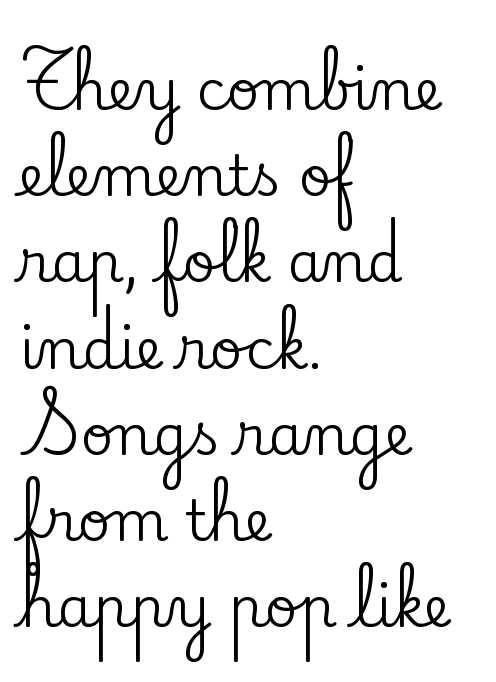
This sample uses plain, unmodified letter spacing. The compositor pushed each line to the left boundary. Here the designer chose a conventional face with non-uniform glyph widths. Leading: standard.
